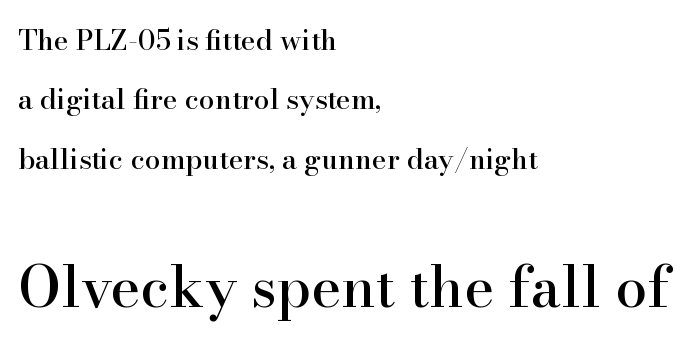
The image shows 57 px serif type, upright; set left-aligned, loose line spacing (2.12x), normal letter spacing, not underlined; the second (bottom) block is 2.04x larger; high stroke contrast and a small x-height.
